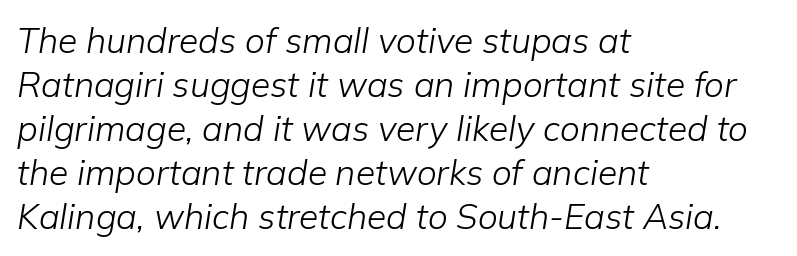
{"italic": "yes", "lean": "right", "slant_degrees": 9, "bold": "no", "weight": "light", "width": "normal", "stroke_contrast": "low", "x_height": "medium", "monospaced": "no", "underline": "no", "align": "left", "line_spacing": "normal", "line_spacing_ratio": 1.26, "letter_spacing": "normal", "letter_spacing_em": 0.0, "glyph_px": 35}
